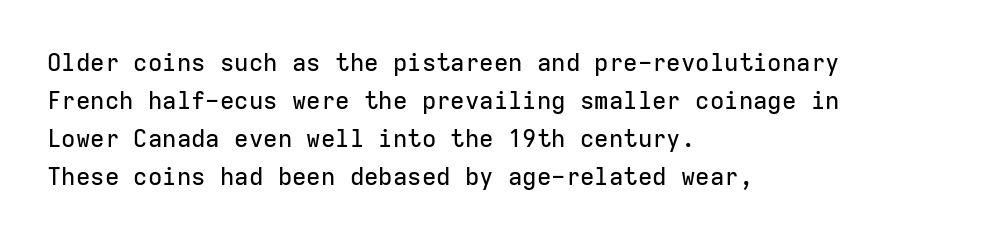
Q: Is the text italic (slanted)? A: No, it is upright.
Q: Is the text underlined? A: No.
Q: How is the paragraph aligned? A: Left-aligned.
Q: Is the spacing between letters normal or unusually wide? A: Normal.
Q: Is the spacing between lines tight, normal or loose? A: Normal.
